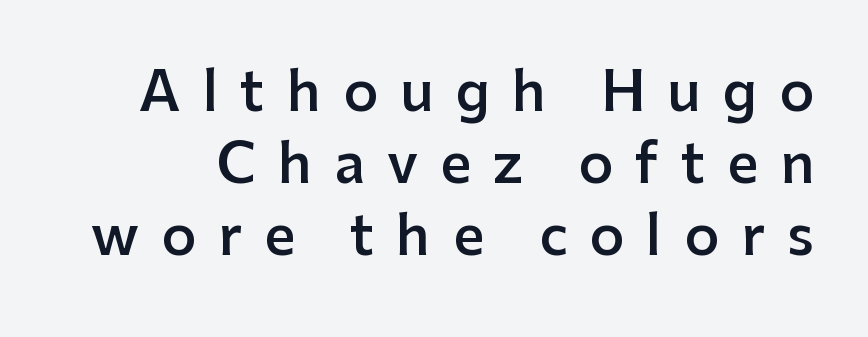
Q: Is the text bold? A: Semi-bold.
Q: Is the text italic (slanted)? A: No, it is upright.
Q: Is the typeface a serif or a sans-serif typeface? A: Sans-serif.
Q: Is the text underlined? A: No.
Q: Is the spacing between letters normal or unusually wide? A: Unusually wide.
Q: Is the spacing between lines tight, normal or loose? A: Normal.
Q: Width (condensed, normal, or wide)? A: Normal.
Q: Stroke contrast? A: Low.
Q: x-height? A: Medium.
Q: Monospaced? A: No.
